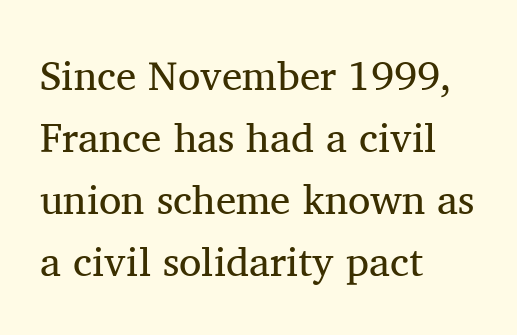
The image shows 41 px regular-weight serif type, upright; set left-aligned, normal line spacing (1.51x), normal letter spacing, not underlined; medium stroke contrast and a medium x-height.
